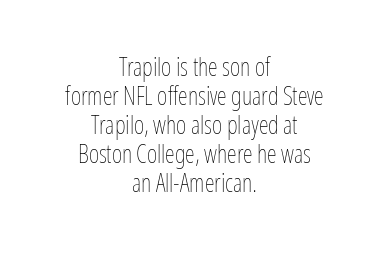
The image shows 25 px text type, upright; set centered, line spacing 1.16x, normal letter spacing, not underlined.
